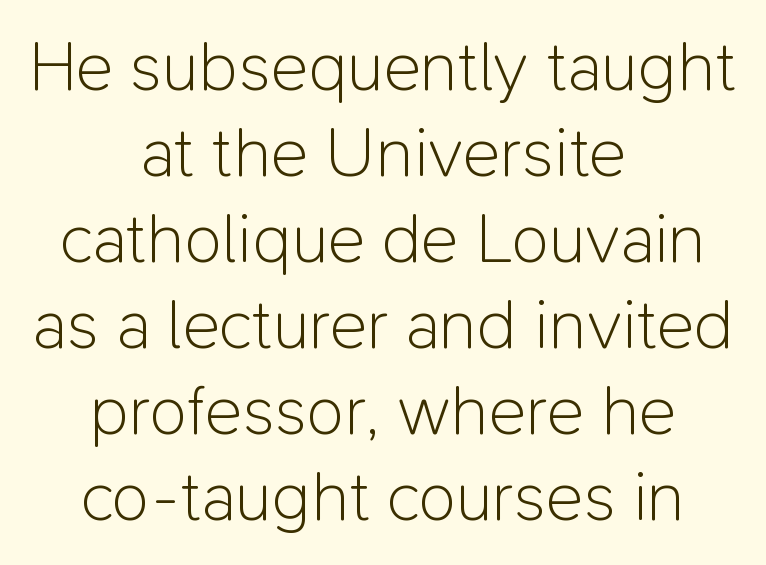
{"serif": "no", "italic": "no", "bold": "no", "weight": "light", "width": "normal", "stroke_contrast": "low", "x_height": "medium", "monospaced": "no", "underline": "no", "align": "center", "line_spacing_ratio": 1.23, "letter_spacing": "normal", "letter_spacing_em": 0.0, "glyph_px": 70}
